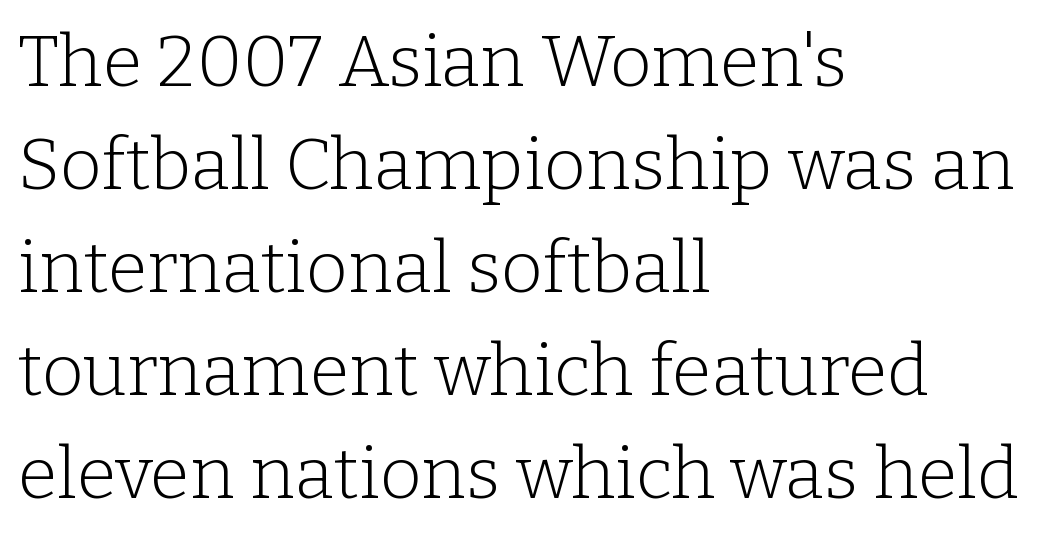
The rendering uses a moderate line-height, typical for paragraphs. Ascenders rise straight up at ninety degrees. Reading down the block, your eye returns to a fixed left position each line. Type style note: has serifs. Each letter keeps its own natural width here, so spacing adapts to shape.
